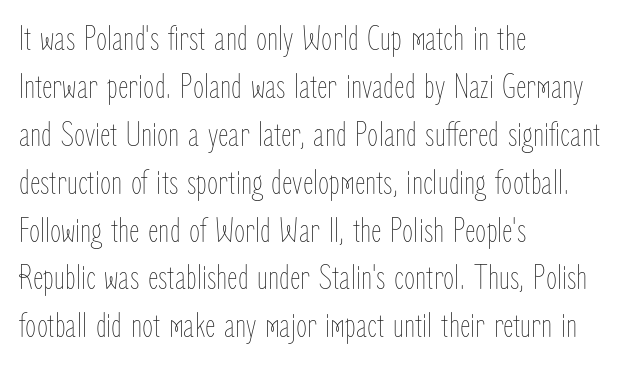
{"italic": "no", "bold": "no", "weight": "thin", "width": "condensed", "stroke_contrast": "low", "x_height": "medium", "monospaced": "no", "underline": "no", "align": "left", "line_spacing": "normal", "line_spacing_ratio": 1.33, "letter_spacing": "normal", "letter_spacing_em": 0.0, "glyph_px": 36}
